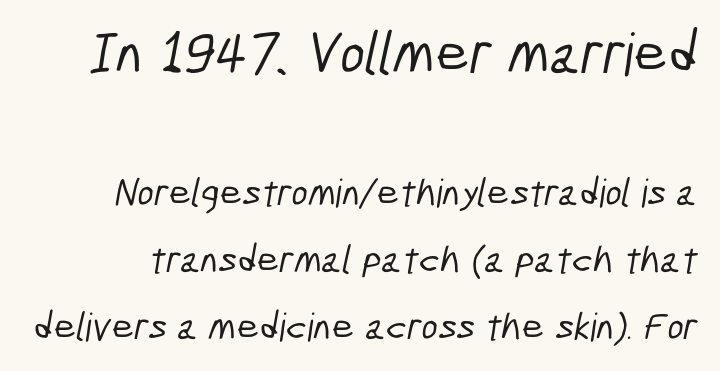
Q: Is the typeface a serif or a sans-serif typeface? A: Sans-serif.
Q: Is the text underlined? A: No.
Q: Is the spacing between letters normal or unusually wide? A: Normal.
Q: Which block of text is set in a larger size, the first (top) or the second (bottom)? A: The first (top) one.
Q: Width (condensed, normal, or wide)? A: Condensed.
Q: Stroke contrast? A: Low.
Q: x-height? A: Medium.
Q: Monospaced? A: No.
